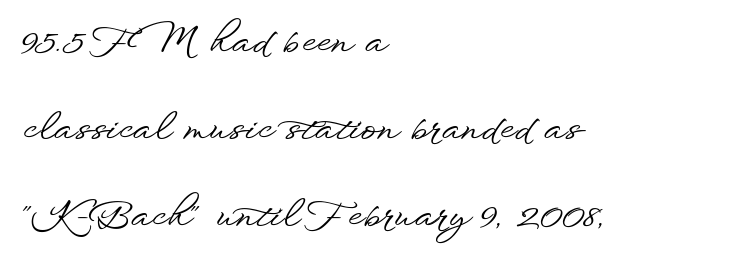
Q: Is the text italic (slanted)? A: Yes.
Q: Is the typeface a serif or a sans-serif typeface? A: Sans-serif.
Q: Is the text underlined? A: No.
Q: How is the paragraph aligned? A: Left-aligned.
Q: Is the spacing between letters normal or unusually wide? A: Normal.
Q: Is the spacing between lines tight, normal or loose? A: Loose.
Q: Width (condensed, normal, or wide)? A: Wide.
Q: Stroke contrast? A: Low.
Q: x-height? A: Small.
Q: Monospaced? A: No.
